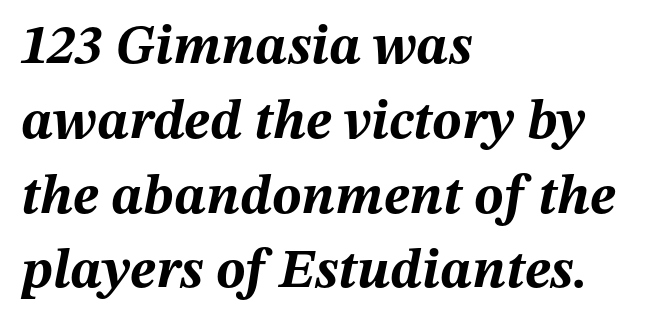
The image shows 55 px bold type, italic (leaning right); set left-aligned, normal line spacing (1.36x), normal letter spacing, not underlined; medium stroke contrast and a medium x-height.
